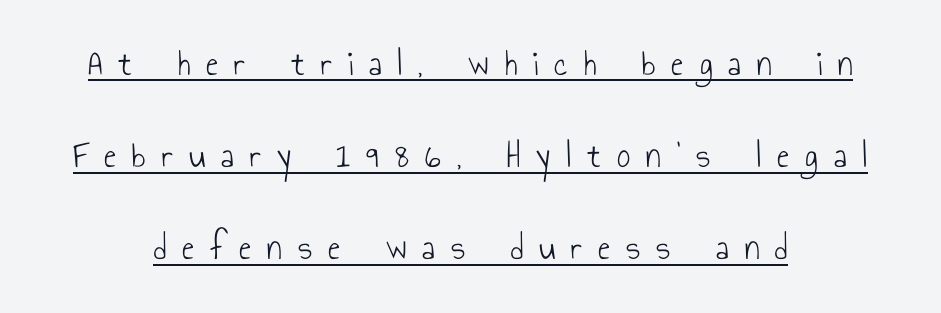
Serifs: no, the terminals of the letterforms are clean. The font's upright variant was chosen for this text. Short and long lines alike share a common midpoint. These characters rest on top of a visible drawn line.
